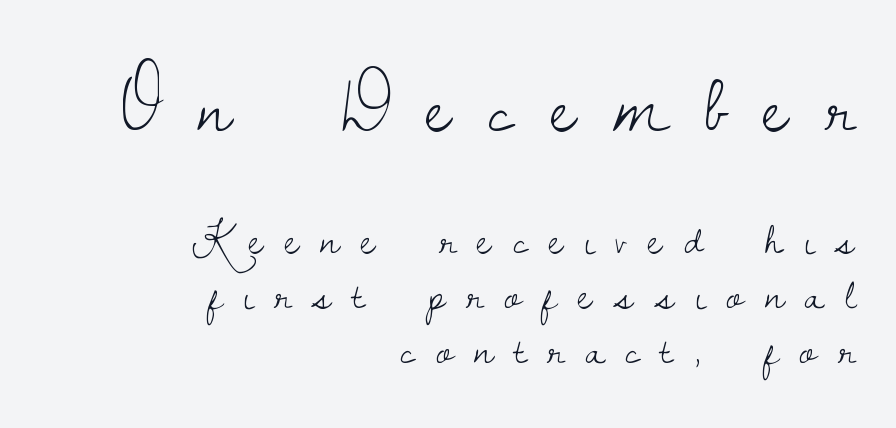
{"serif": "yes", "bold": "no", "weight": "light", "width": "normal", "stroke_contrast": "low", "x_height": "small", "monospaced": "no", "underline": "no", "align": "right", "line_spacing_ratio": 1.2, "letter_spacing": "wide", "letter_spacing_em": 0.46, "larger_block": "first", "size_ratio": 1.74, "glyph_px": 80}
